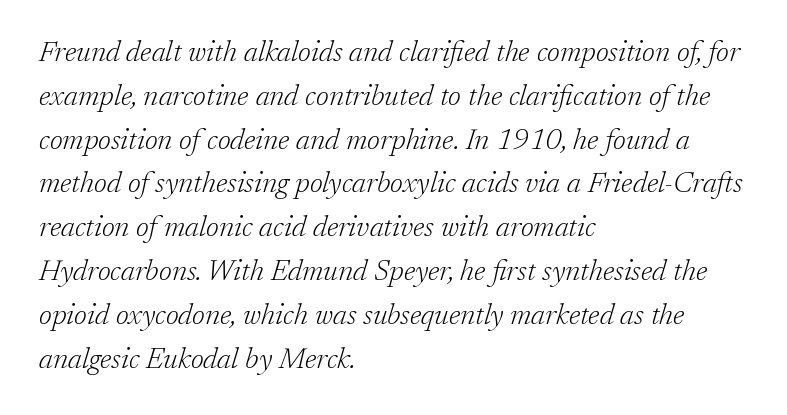
The image shows 29 px light serif type, italic (leaning right); set left-aligned, normal line spacing (1.51x), normal letter spacing, not underlined; low stroke contrast and a medium x-height.
